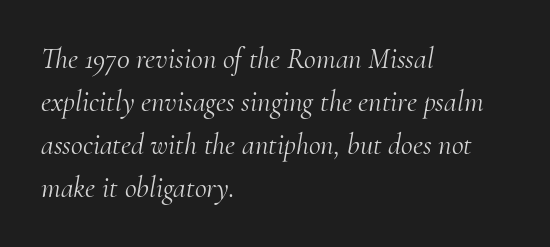
{"serif": "yes", "italic": "yes", "lean": "right", "slant_degrees": 10, "bold": "no", "weight": "light", "width": "normal", "stroke_contrast": "medium", "x_height": "small", "monospaced": "no", "underline": "no", "align": "left", "line_spacing": "normal", "line_spacing_ratio": 1.48, "letter_spacing": "normal", "letter_spacing_em": 0.0, "glyph_px": 29}
